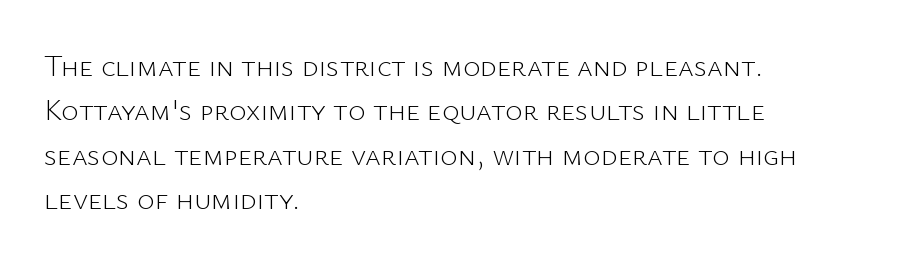
The image shows 30 px light sans-serif type, upright; set left-aligned, normal line spacing (1.48x), normal letter spacing, not underlined; low stroke contrast and a medium x-height.
